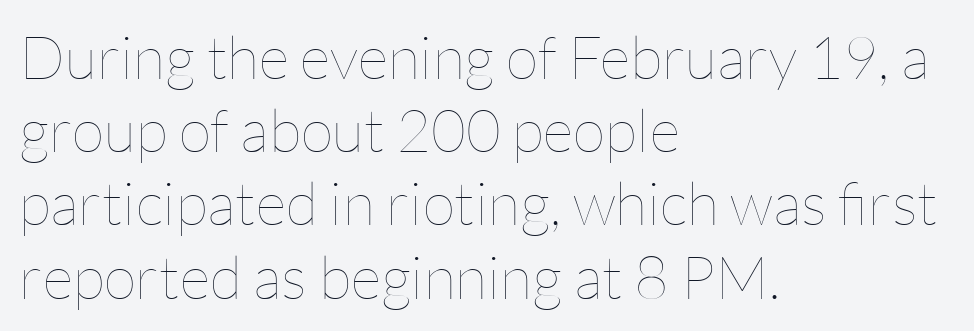
Compared with a centered layout, this one pins lines to the left instead. In terms of posture, this sample is upright. No extra tracking has been applied to these lines. A clean baseline with only descenders dipping below it.
